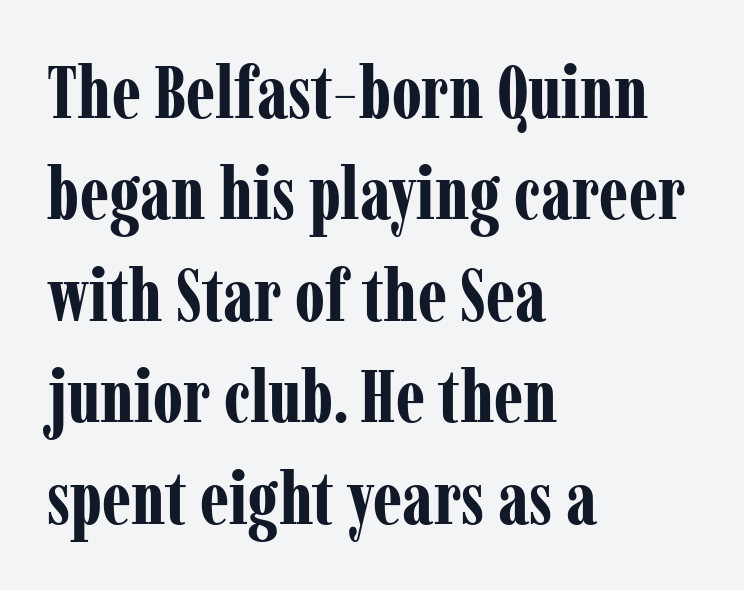
Is the block centered? No — it sits flush against the left margin. Each glyph is drawn with heavy, bold strokes. Observe the ordinary spacing: letters are neighbours, not strangers. Quick note: underline off. Character widths vary here, with narrow letters taking less room than wide ones. The characters display serif detailing at their extremities.
